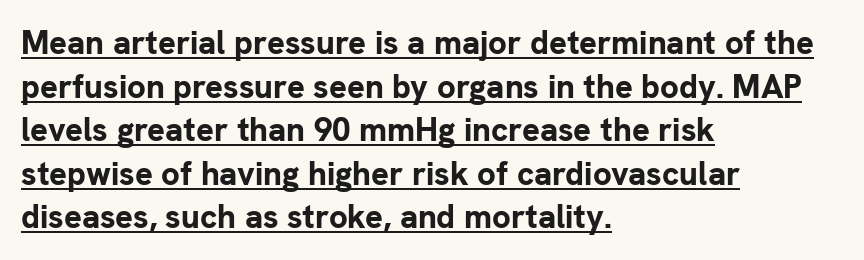
The face used here is proportionally spaced, like ordinary book or web type. The type sits square on the baseline with zero lean. The typeface chosen for these lines omits serifs. A student would call this left alignment; a typographer would say flush left, rag right. Students, observe the line beneath the letters — that is underlining.
